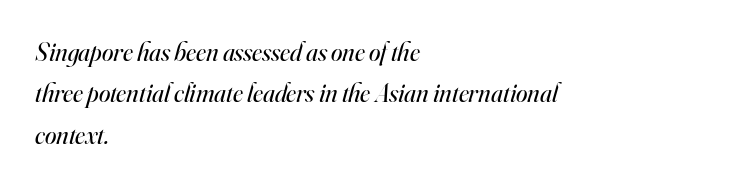
Q: Is the text bold? A: No.
Q: Is the text italic (slanted)? A: Yes, it leans right by about 16 degrees.
Q: Is the text underlined? A: No.
Q: How is the paragraph aligned? A: Left-aligned.
Q: Is the spacing between letters normal or unusually wide? A: Normal.
Q: Is the spacing between lines tight, normal or loose? A: Normal.
